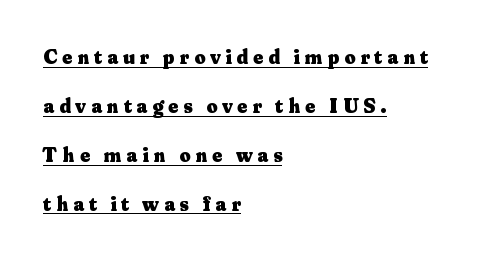
Widely set lines give the paragraph a tall, airy silhouette. Tracking here is generous; glyphs stand well apart from one another. Where is the straight margin? On the left. Weight check: bold — yes, fully. A rule runs beneath these lines of type.
